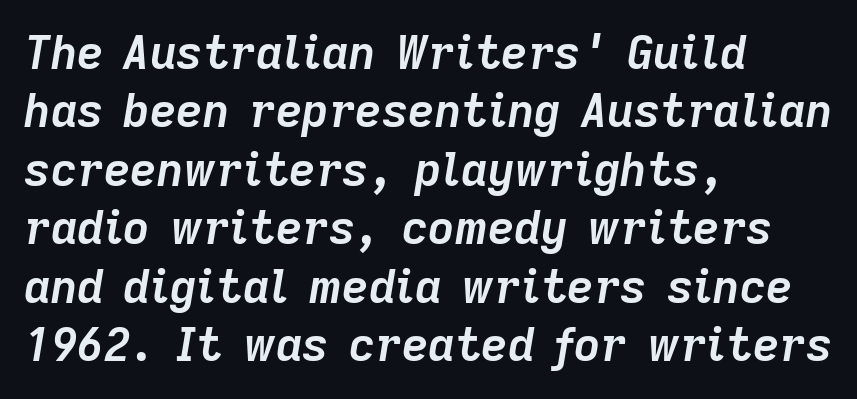
Nothing unusual about the tracking: characters are spaced as the font intends. Teacher's note: observe the even left margin — that is flush-left alignment. Horizontal bands of white between lines are of average thickness. Quick note: underline off. Here the designer chose a conventional face with non-uniform glyph widths.
